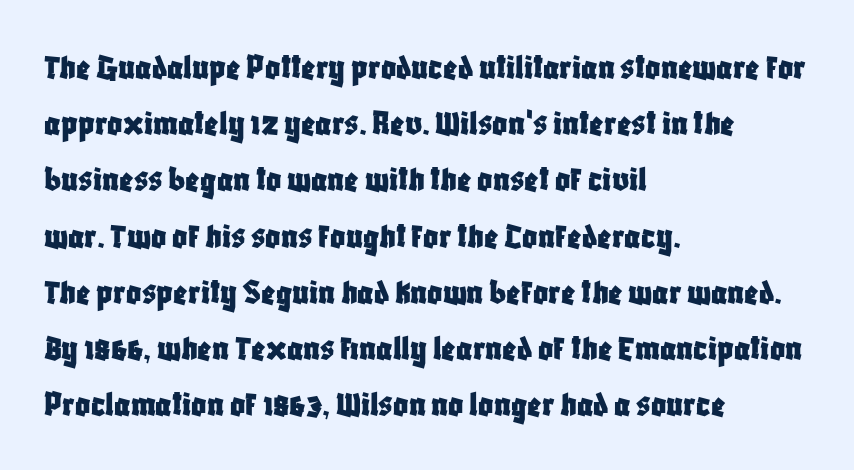
A student would call this left alignment; a typographer would say flush left, rag right. The type sits square on the baseline with zero lean. This sample uses a sans-serif face. The line texture is even and compact thanks to regular tracking. The words here are not underlined. Compared with typical paragraphs, the rows here are spaced about the same.
